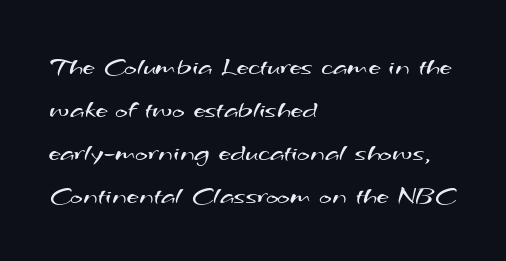
The image shows 27 px text type; set left-aligned, normal line spacing (1.59x), normal letter spacing, not underlined.
